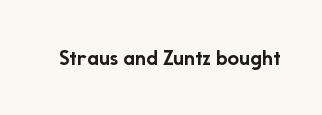
Q: Is the text bold? A: Yes.
Q: Is the text italic (slanted)? A: No, it is upright.
Q: Is the text underlined? A: No.
Q: Is the spacing between letters normal or unusually wide? A: Normal.
